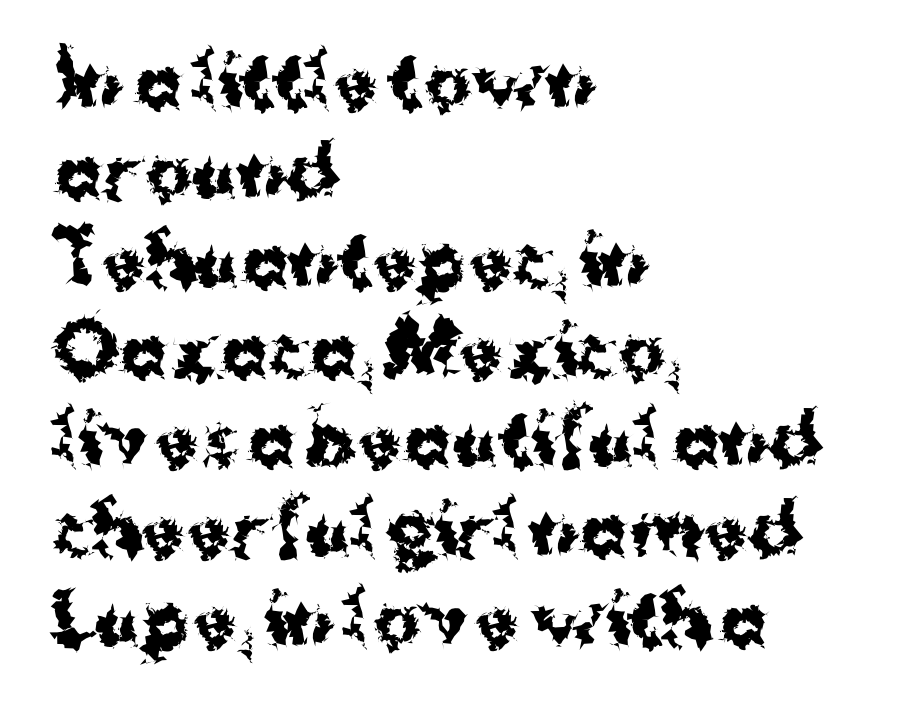
The image shows 70 px bold sans-serif type, upright; set left-aligned, normal line spacing (1.28x), normal letter spacing, not underlined; medium stroke contrast and a medium x-height.
